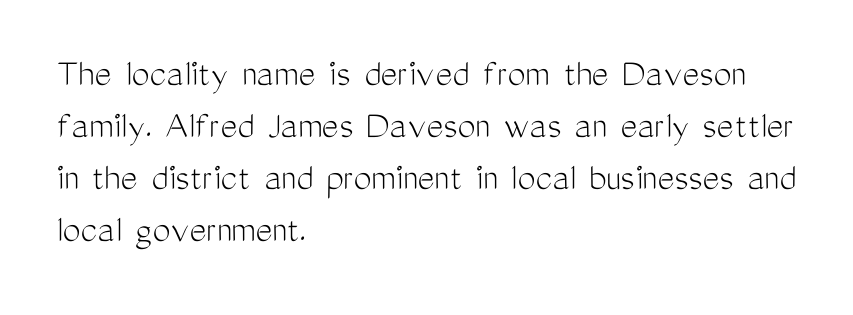
The image shows 40 px light, condensed sans-serif type, upright; set left-aligned, normal line spacing (1.3x), normal letter spacing, not underlined; medium stroke contrast and a medium x-height.
